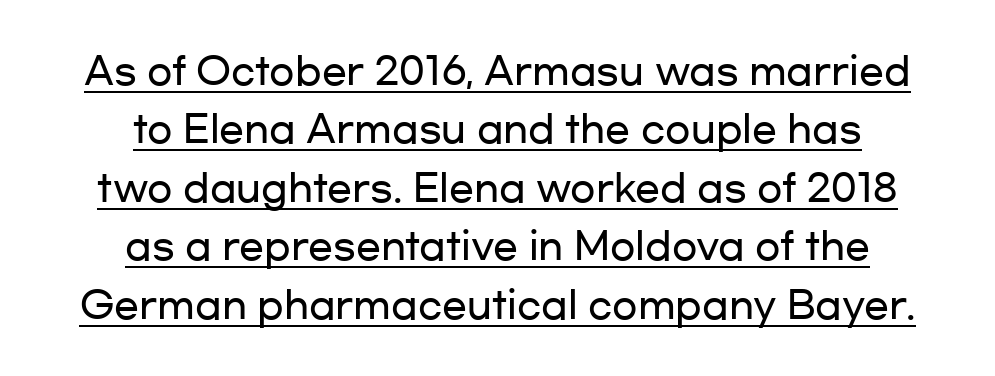
The string is rendered with underlining switched on. The text block is weighted toward neither margin, spreading evenly from the middle. The letterforms sit shoulder to shoulder at normal distance. Grotesque or geometric, the face here clearly has no serifs.
